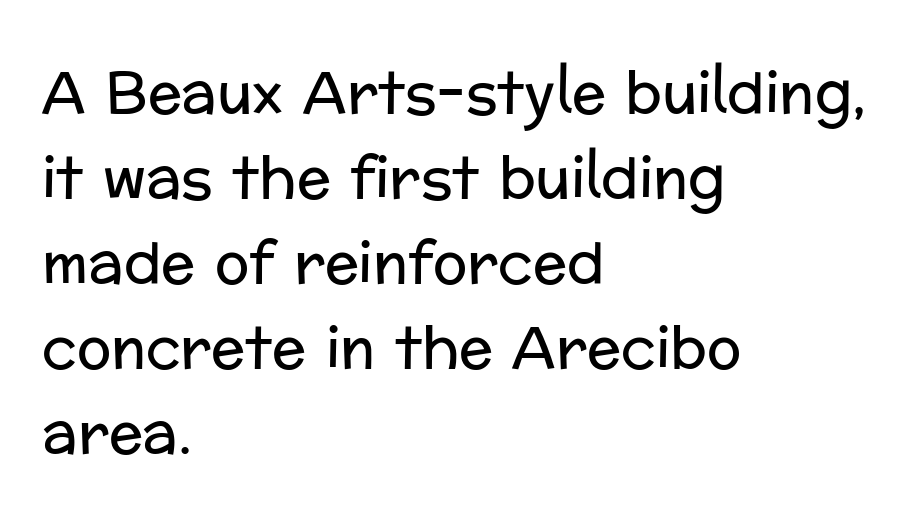
The image shows 57 px regular-weight sans-serif type, upright; set left-aligned, normal line spacing (1.49x), normal letter spacing, not underlined; low stroke contrast and a medium x-height.
